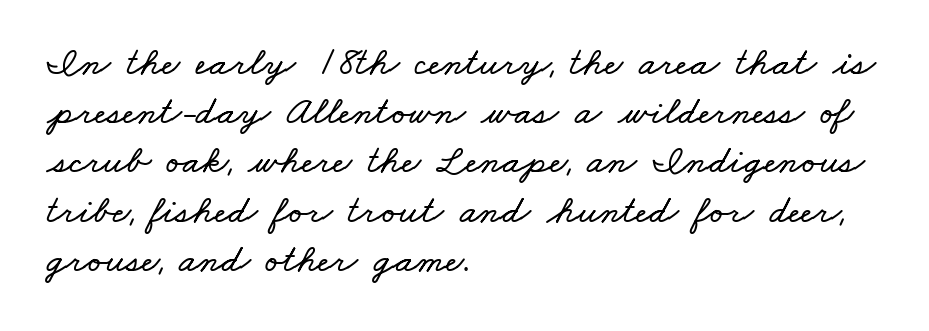
{"width": "wide", "stroke_contrast": "low", "x_height": "small", "monospaced": "no", "underline": "no", "align": "left", "line_spacing_ratio": 1.23, "letter_spacing": "normal", "letter_spacing_em": 0.0, "glyph_px": 40}
